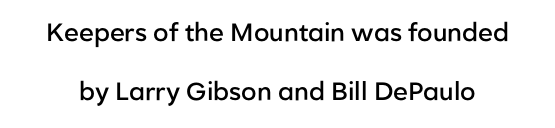
The image shows 25 px text type, upright; set loose line spacing (2.36x), normal letter spacing, not underlined.
